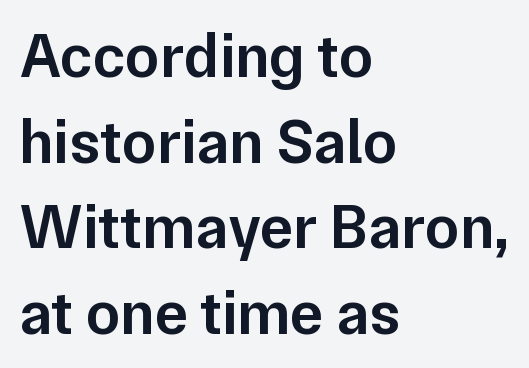
{"serif": "no", "italic": "no", "bold": "semi", "weight": "semibold", "width": "normal", "stroke_contrast": "low", "x_height": "medium", "monospaced": "no", "underline": "no", "align": "left", "line_spacing": "normal", "line_spacing_ratio": 1.38, "letter_spacing": "normal", "letter_spacing_em": 0.0, "glyph_px": 62}
